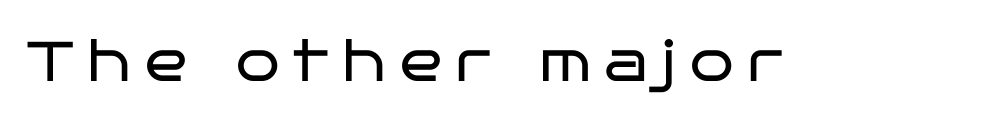
The image shows 56 px regular-weight, wide sans-serif type, upright; set unusually wide letter spacing (+0.25 em), not underlined; low stroke contrast and a large x-height.
